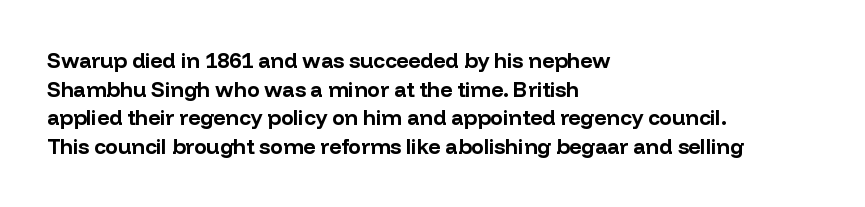
Notice how descenders clear the ascenders below comfortably — that's standard leading. Clear beneath every line of the passage. These lines are set flush left with a ragged right edge. The type sits square on the baseline with zero lean. Each word holds together tightly as a unit, with standard inter-letter gaps.
